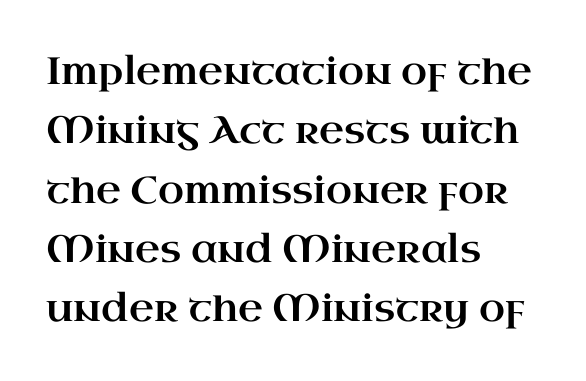
If you measured baseline to baseline, you'd find a middling distance. This rendering features lettering with no underline. A typesetter would call this zero additional tracking. Do the characters align in a grid? No, the font is proportional. These lines are composed in type with serifs. If you drew a line through each stem, it would be perfectly vertical.
